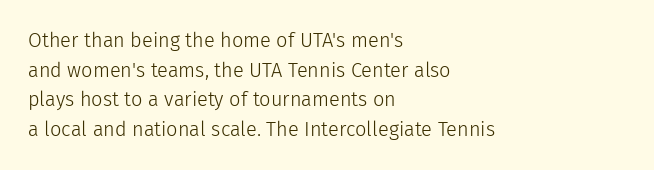
Q: Is the text bold? A: No.
Q: Is the text italic (slanted)? A: No, it is upright.
Q: Is the text underlined? A: No.
Q: How is the paragraph aligned? A: Left-aligned.
Q: Is the spacing between letters normal or unusually wide? A: Normal.
Q: Is the spacing between lines tight, normal or loose? A: Normal.
